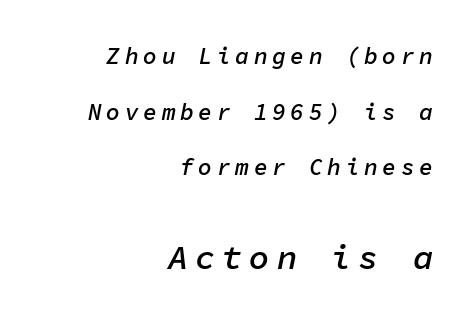
The ragged edge is on the left, which tells us the setting is flush right. Italic: yes, the glyphs are oblique. These lines stand farther apart than default settings would place them. Display-style spreading of the glyphs; the letterfit is very open. Small over large — that's the arrangement of the two blocks here.
